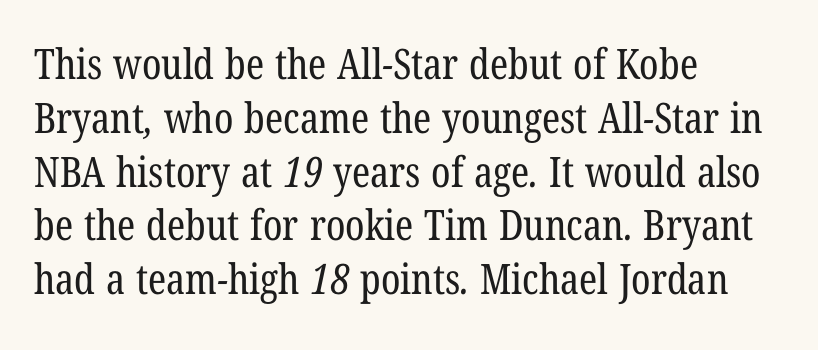
The image shows 42 px regular-weight, condensed serif type; set left-aligned, normal line spacing (1.28x), normal letter spacing, not underlined; low stroke contrast and a medium x-height.
